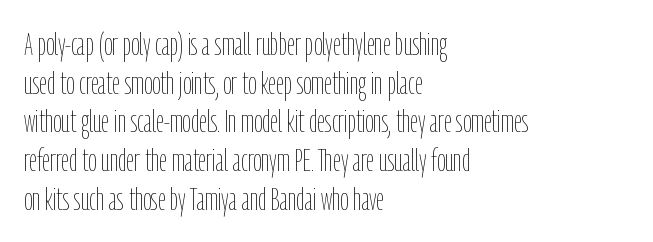
Q: Is the text bold? A: No.
Q: Is the text italic (slanted)? A: No, it is upright.
Q: Is the text underlined? A: No.
Q: How is the paragraph aligned? A: Left-aligned.
Q: Is the spacing between letters normal or unusually wide? A: Normal.
Q: Width (condensed, normal, or wide)? A: Condensed.
Q: Stroke contrast? A: Low.
Q: x-height? A: Medium.
Q: Monospaced? A: No.
